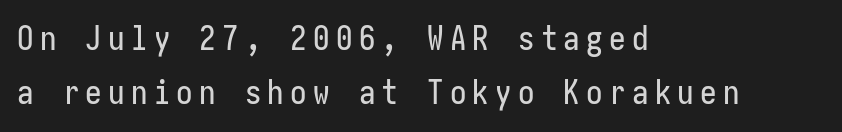
The image shows 33 px condensed sans-serif type, upright; set left-aligned, normal line spacing (1.65x), not underlined; low stroke contrast and a medium x-height.
